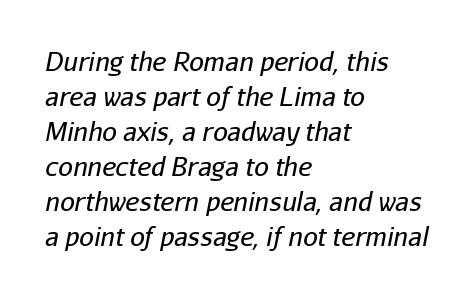
Only glyphs here, with clear space below each row. Vertical stems look standard width or narrower in stroke. Italic: yes, the glyphs are oblique. In terms of leading, this rendering sits right in the middle. All the whitespace from short lines collects on the right. Caption: standard tracking, unaltered.
